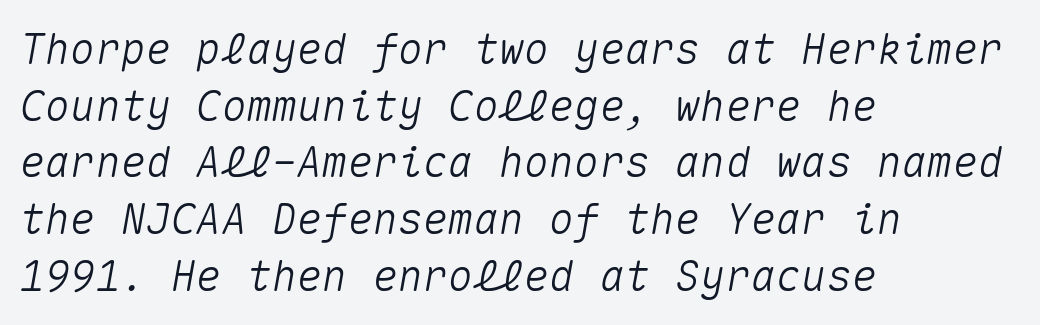
Q: Is the text italic (slanted)? A: Yes, it leans right by about 10 degrees.
Q: Is the text underlined? A: No.
Q: How is the paragraph aligned? A: Left-aligned.
Q: Is the spacing between letters normal or unusually wide? A: Normal.
Q: Is the spacing between lines tight, normal or loose? A: Normal.
Q: Width (condensed, normal, or wide)? A: Normal.
Q: Stroke contrast? A: Medium.
Q: x-height? A: Medium.
Q: Monospaced? A: Yes.
